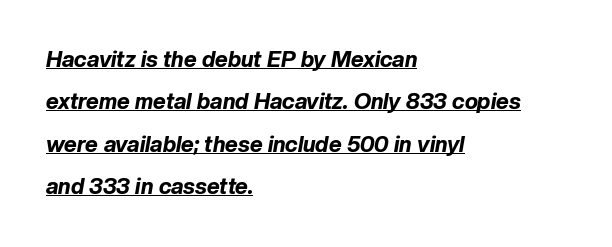
{"italic": "yes", "lean": "right", "slant_degrees": 10, "bold": "yes", "underline": "yes", "align": "left", "line_spacing": "loose", "line_spacing_ratio": 1.93, "letter_spacing": "normal", "letter_spacing_em": 0.0, "glyph_px": 22}
